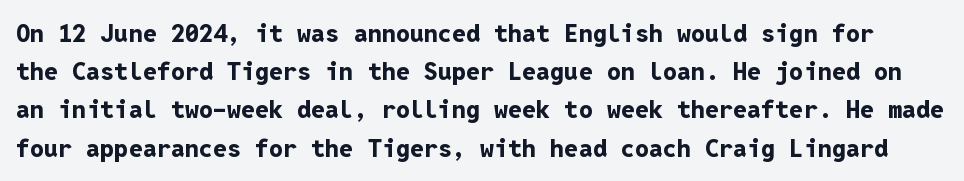
Check the space under the baseline: it is left empty. Students, note that the glyphs here touch the page at normal intervals. This sample uses an upright cut, with every glyph sitting square on the baseline. Baseline-to-baseline distance is the conventional proportion of letter height. What weight is shown? A full bold with thick strokes.
